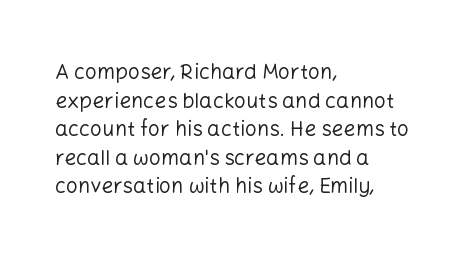
Line beginnings align vertically; line endings do not. Whoever set this chose a conventional vertical rhythm. Stroke mass is kept to a normal reading level or below. Nobody touched the tracking dial on this one.
